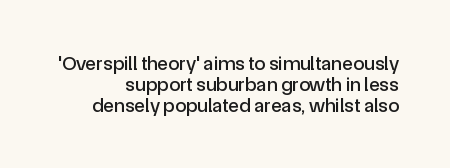
Notice how descenders almost collide with the ascenders below — that's tight leading. How are the letters spaced? Ordinarily, with no added tracking. Each row of text sits above clean, open space. This is the regular roman posture of the typeface.
